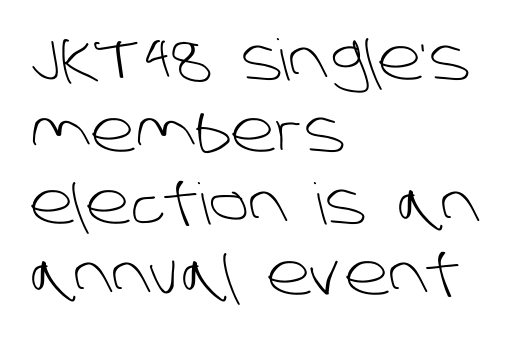
Words appear dense and cohesive because spacing is normal. Layout note: lines flush left. The vertical gap from one line to the next is medium. Stroke terminals: plain, sans-serif. The passage shown is typed in a proportional face where columns would drift.
